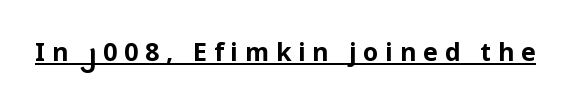
{"italic": "no", "bold": "yes", "underline": "yes", "letter_spacing": "wide", "letter_spacing_em": 0.27, "glyph_px": 25}
